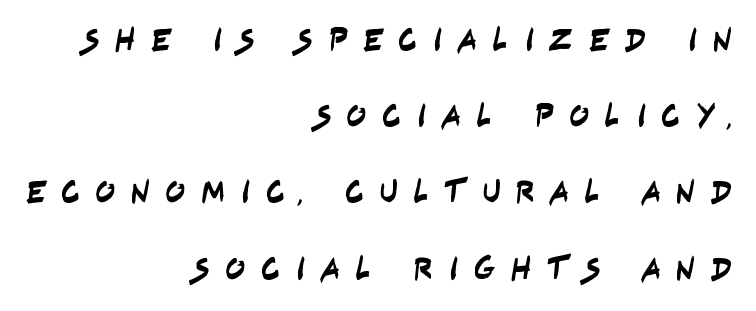
{"serif": "no", "width": "condensed", "stroke_contrast": "low", "x_height": "large", "monospaced": "no", "underline": "no", "align": "right", "line_spacing": "loose", "line_spacing_ratio": 2.31, "letter_spacing": "wide", "letter_spacing_em": 0.46, "glyph_px": 33}
